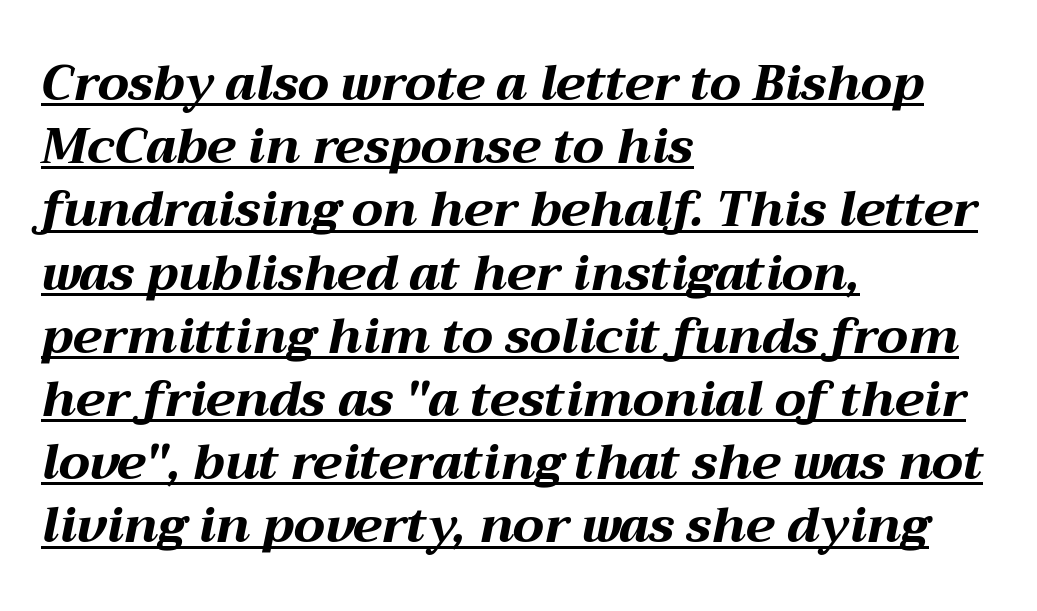
The image shows 49 px bold, wide type, italic (leaning right); set left-aligned, normal line spacing (1.29x), normal letter spacing, underlined; medium stroke contrast and a medium x-height.
